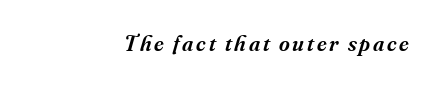
Does the weight exceed regular? Yes, but only to semibold. Visually the block forms a straight wall on the right and a jagged coastline on the left. Lines of text with bare space underneath. Would a proofreader flag this as italicized? Yes.
